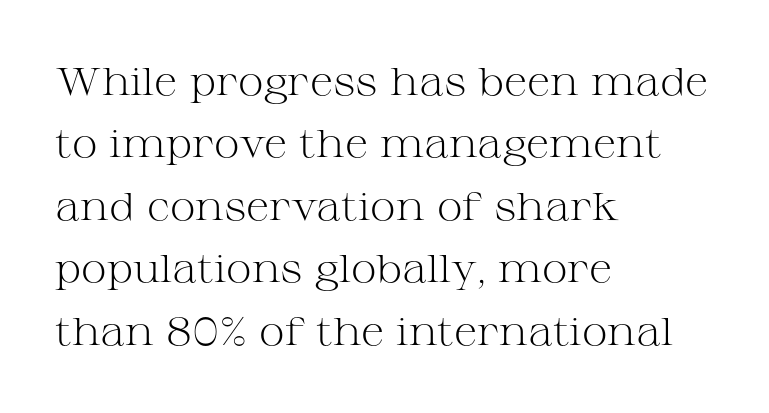
{"serif": "yes", "italic": "no", "bold": "no", "weight": "light", "width": "wide", "stroke_contrast": "medium", "x_height": "medium", "monospaced": "no", "underline": "no", "align": "left", "line_spacing": "normal", "line_spacing_ratio": 1.6, "letter_spacing": "normal", "letter_spacing_em": 0.0, "glyph_px": 39}
